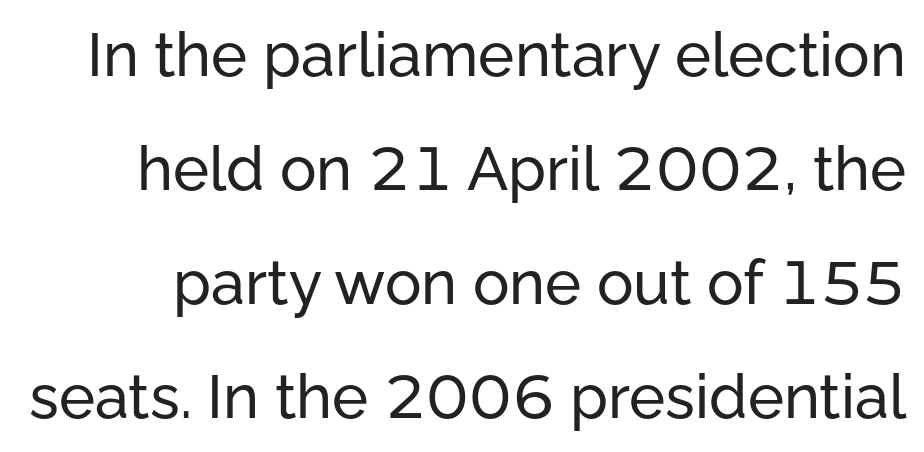
{"serif": "no", "italic": "no", "width": "normal", "stroke_contrast": "low", "x_height": "medium", "monospaced": "no", "underline": "no", "line_spacing_ratio": 1.87, "letter_spacing": "normal", "letter_spacing_em": 0.0, "glyph_px": 61}
